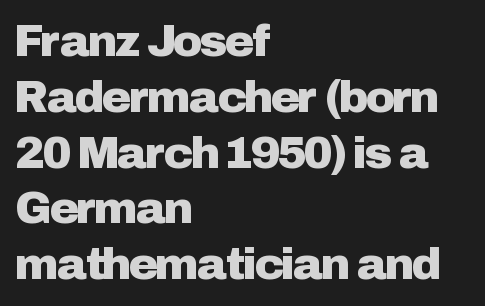
{"serif": "no", "italic": "no", "width": "normal", "stroke_contrast": "low", "x_height": "medium", "monospaced": "no", "underline": "no", "align": "left", "line_spacing_ratio": 1.24, "letter_spacing": "normal", "letter_spacing_em": 0.0, "glyph_px": 45}
